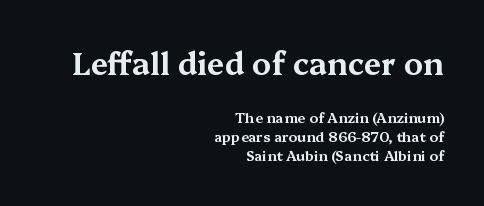
The image shows 31 px wide serif type, upright; set right-aligned, normal line spacing (1.36x), normal letter spacing, not underlined; the first (top) block is 2.21x larger; medium stroke contrast and a medium x-height.
